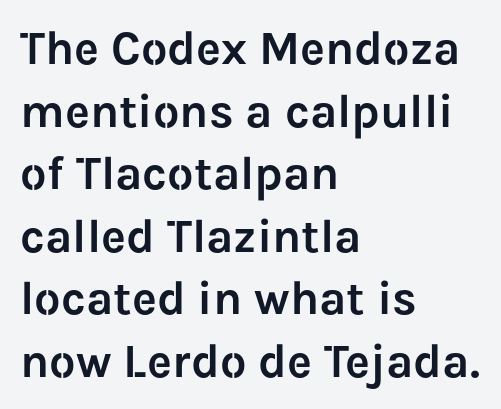
These lines are composed in type without serifs. The specimen omits any rule beneath the text block's lines. Note the varied advance widths — an 'i' is clearly narrower than an 'm'. Horizontally, the lines are justified to the leading edge only.
